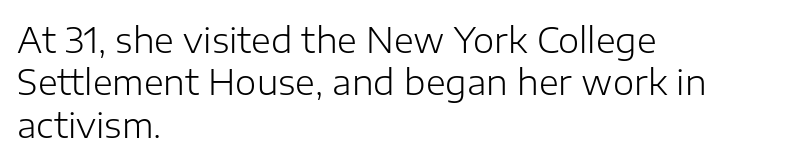
The image shows 34 px light sans-serif type, upright; set left-aligned, normal line spacing (1.25x), normal letter spacing, not underlined; low stroke contrast and a medium x-height.
